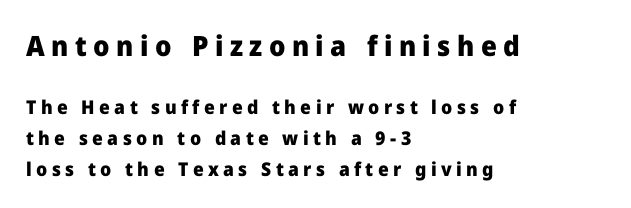
The image shows 28 px heavy sans-serif type, upright; set left-aligned, normal line spacing (1.61x), unusually wide letter spacing (+0.23 em), not underlined; the first (top) block is 1.47x larger; low stroke contrast and a medium x-height.
